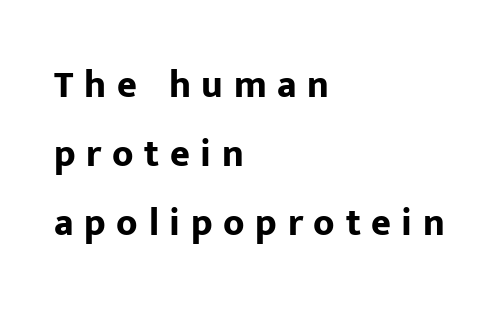
The image shows 38 px bold sans-serif type, upright; set left-aligned, line spacing 1.82x, unusually wide letter spacing (+0.28 em), not underlined; low stroke contrast and a medium x-height.
